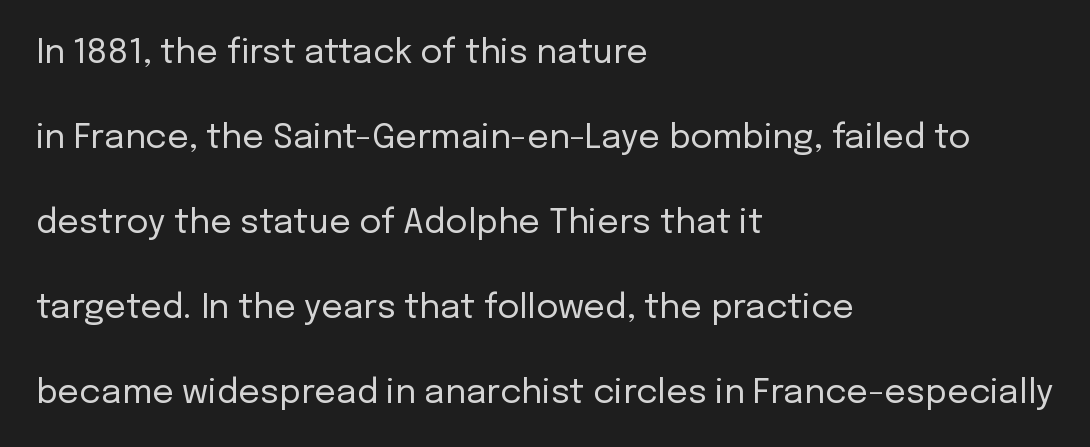
{"serif": "no", "italic": "no", "bold": "no", "weight": "regular", "width": "normal", "stroke_contrast": "low", "x_height": "medium", "monospaced": "no", "underline": "no", "align": "left", "line_spacing": "loose", "line_spacing_ratio": 2.5, "letter_spacing": "normal", "letter_spacing_em": 0.0, "glyph_px": 34}
